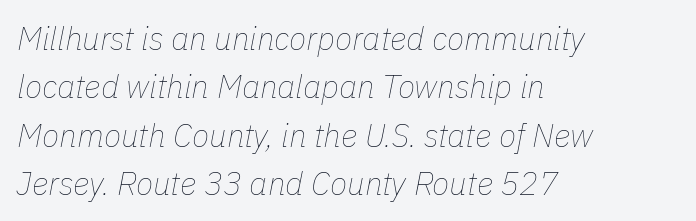
A quiet, ordinary-to-light weight characterises the typeface. You could call the tracking neutral — neither tight nor loose. Has an underline been added? It has not. One-word summary of the alignment: left.
